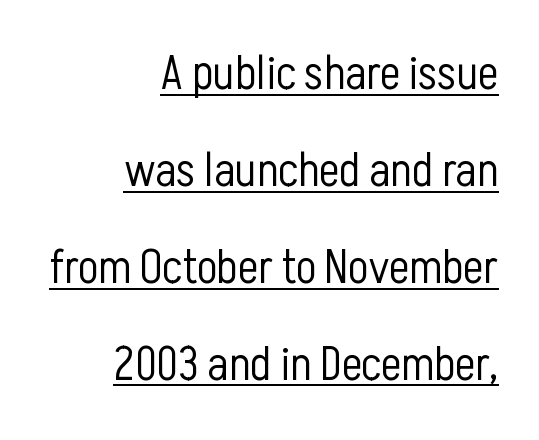
The image shows 48 px light, condensed sans-serif type, upright; set right-aligned, loose line spacing (2.02x), normal letter spacing, underlined; low stroke contrast and a medium x-height.
